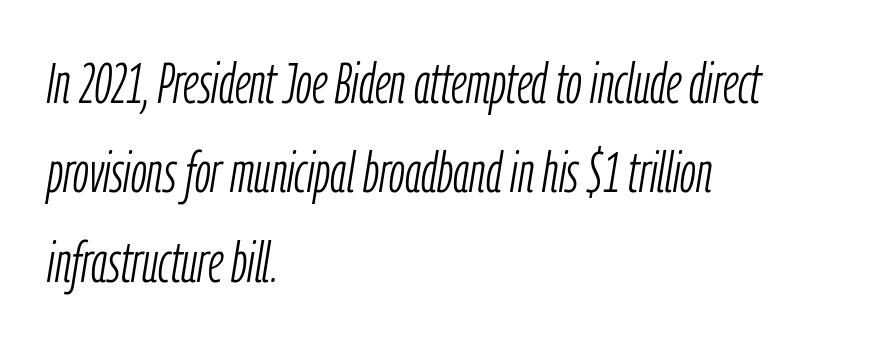
Q: Is the text bold? A: No.
Q: Is the text italic (slanted)? A: Yes, it leans right by about 9 degrees.
Q: Is the text underlined? A: No.
Q: How is the paragraph aligned? A: Left-aligned.
Q: Is the spacing between letters normal or unusually wide? A: Normal.
Q: Is the spacing between lines tight, normal or loose? A: Normal.
Q: Width (condensed, normal, or wide)? A: Condensed.
Q: Stroke contrast? A: Low.
Q: x-height? A: Medium.
Q: Monospaced? A: No.
